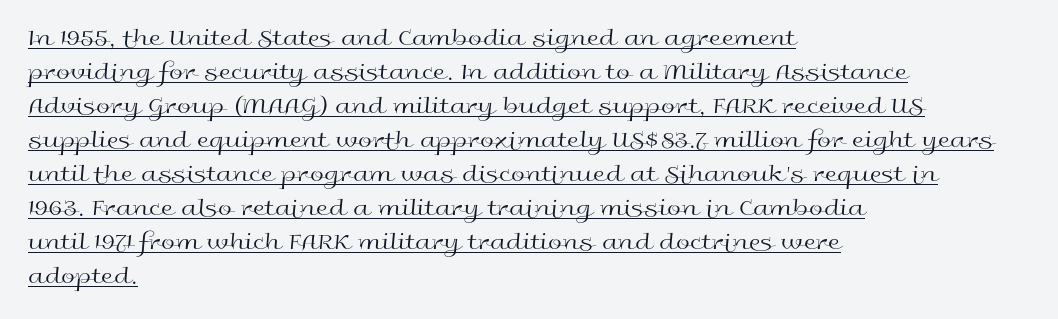
The cut favours lightness, reaching ordinary text weight at its darkest. The passage is arranged the way most books set body copy — flush left. Ordinary non-slanted type is in use. This sample carries an underscore along the baseline area.
